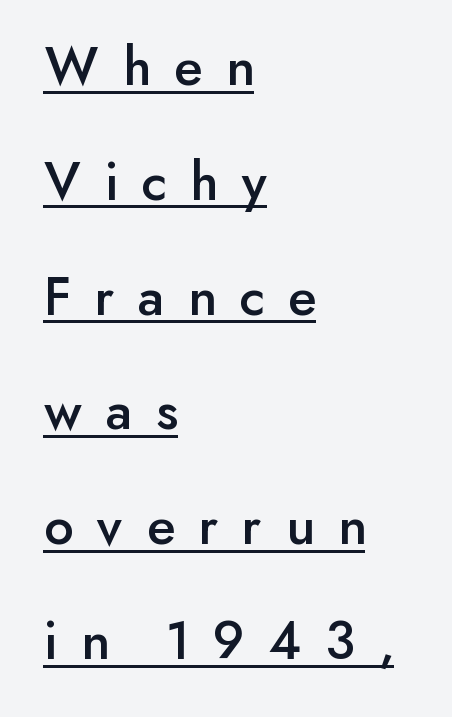
One glance says open: line gaps are wider than usual. Each letter keeps its own natural width here, so spacing adapts to shape. Serifs: no, the terminals of the letterforms are clean. Somebody hit Ctrl+U on this one — the words are underlined. Posture: vertical.
